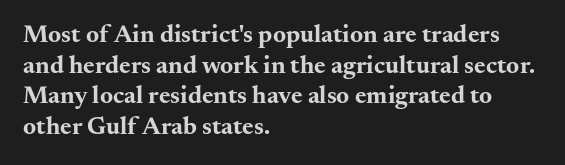
In CSS terms this would be text-align: left. Anything drawn beneath the words? Only blank space. Posture: upright roman. As a designer I'd log this as weight 700, bold.
